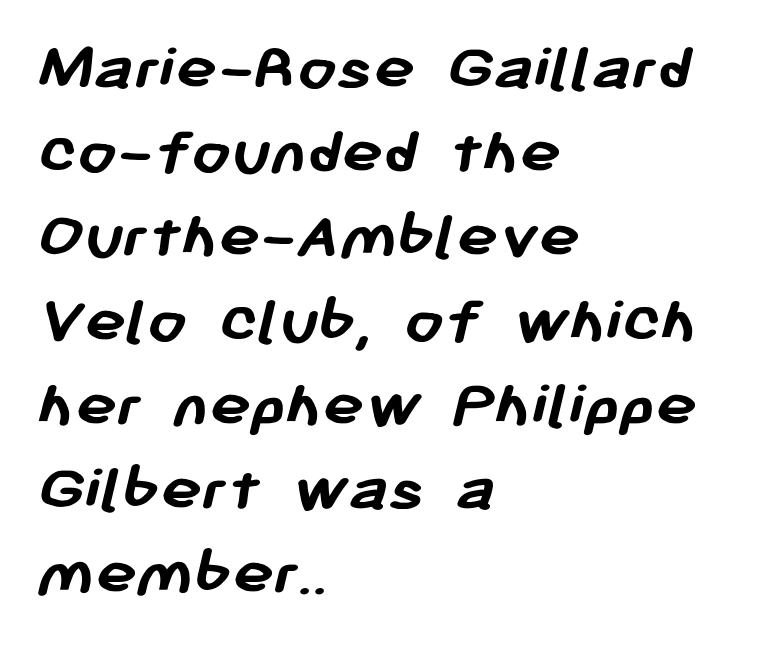
The image shows 69 px semibold sans-serif type; set left-aligned, line spacing 1.22x, normal letter spacing, not underlined; low stroke contrast and a medium x-height.
